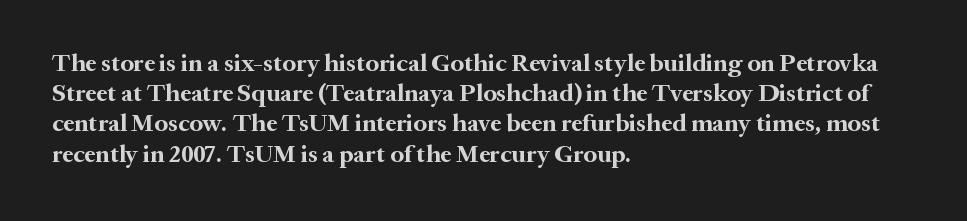
The passage shown is emphatically bold. The space directly below the letters is spotless. Tracking here is standard; glyphs follow each other at the usual distance. Where is the straight margin? On the left.
